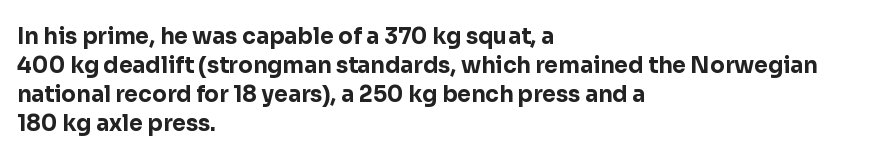
Q: Is the text bold? A: Yes.
Q: Is the text italic (slanted)? A: No, it is upright.
Q: Is the text underlined? A: No.
Q: How is the paragraph aligned? A: Left-aligned.
Q: Is the spacing between letters normal or unusually wide? A: Normal.
Q: Is the spacing between lines tight, normal or loose? A: Normal.
